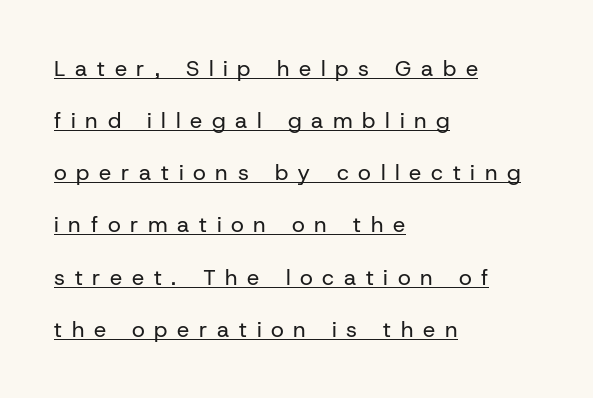
{"italic": "no", "bold": "no", "underline": "yes", "align": "left", "line_spacing": "loose", "line_spacing_ratio": 2.37, "letter_spacing": "wide", "letter_spacing_em": 0.44, "glyph_px": 22}
